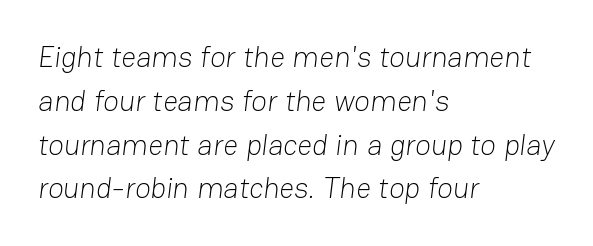
The image shows 29 px light sans-serif type; set left-aligned, normal line spacing (1.51x), normal letter spacing, not underlined; low stroke contrast and a medium x-height.
